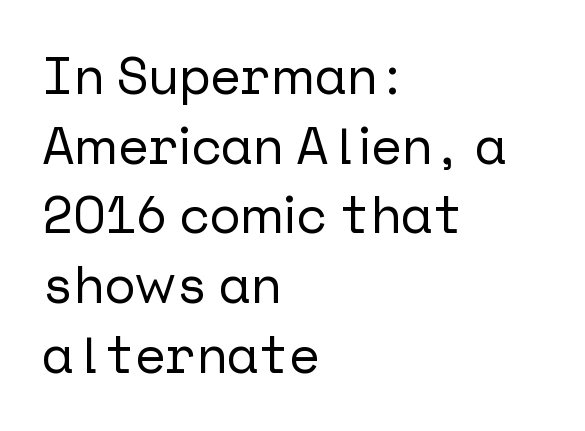
Q: Is the text italic (slanted)? A: No, it is upright.
Q: Is the typeface a serif or a sans-serif typeface? A: Sans-serif.
Q: Is the text underlined? A: No.
Q: How is the paragraph aligned? A: Left-aligned.
Q: Is the spacing between letters normal or unusually wide? A: Normal.
Q: Is the spacing between lines tight, normal or loose? A: Normal.
Q: Width (condensed, normal, or wide)? A: Normal.
Q: Stroke contrast? A: Low.
Q: x-height? A: Medium.
